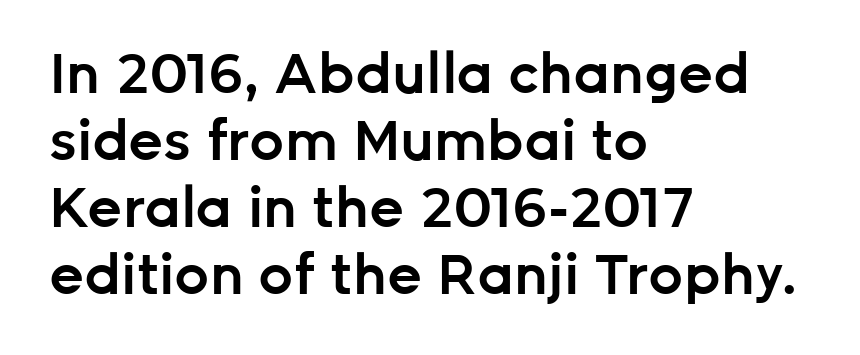
Q: Is the text bold? A: Semi-bold.
Q: Is the text italic (slanted)? A: No, it is upright.
Q: Is the typeface a serif or a sans-serif typeface? A: Sans-serif.
Q: Is the text underlined? A: No.
Q: How is the paragraph aligned? A: Left-aligned.
Q: Is the spacing between letters normal or unusually wide? A: Normal.
Q: Width (condensed, normal, or wide)? A: Normal.
Q: Stroke contrast? A: Low.
Q: x-height? A: Medium.
Q: Monospaced? A: No.
